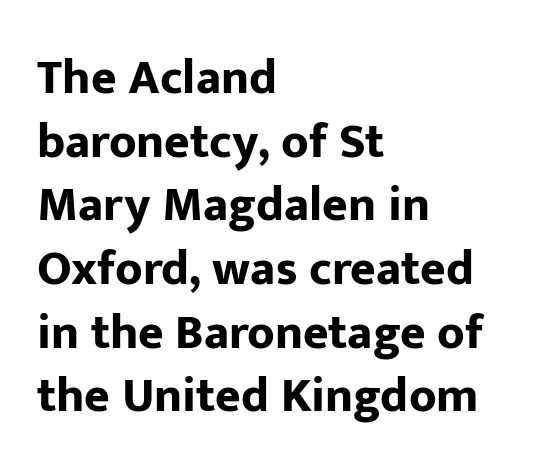
{"serif": "no", "italic": "no", "bold": "yes", "weight": "bold", "width": "normal", "stroke_contrast": "low", "x_height": "medium", "monospaced": "no", "underline": "no", "align": "left", "line_spacing": "normal", "line_spacing_ratio": 1.3, "letter_spacing": "normal", "letter_spacing_em": 0.0, "glyph_px": 49}
